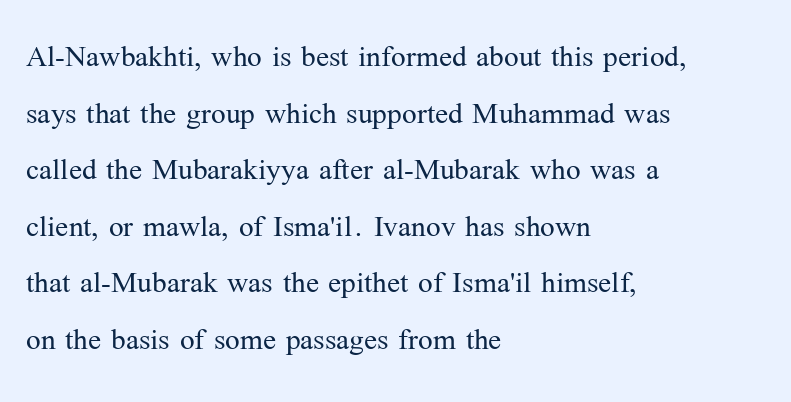
Q: Is the text bold? A: No.
Q: Is the text italic (slanted)? A: No, it is upright.
Q: Is the typeface a serif or a sans-serif typeface? A: Serif.
Q: Is the text underlined? A: No.
Q: How is the paragraph aligned? A: Left-aligned.
Q: Is the spacing between letters normal or unusually wide? A: Normal.
Q: Is the spacing between lines tight, normal or loose? A: Normal.
Q: Width (condensed, normal, or wide)? A: Normal.
Q: Stroke contrast? A: Medium.
Q: x-height? A: Medium.
Q: Monospaced? A: No.
